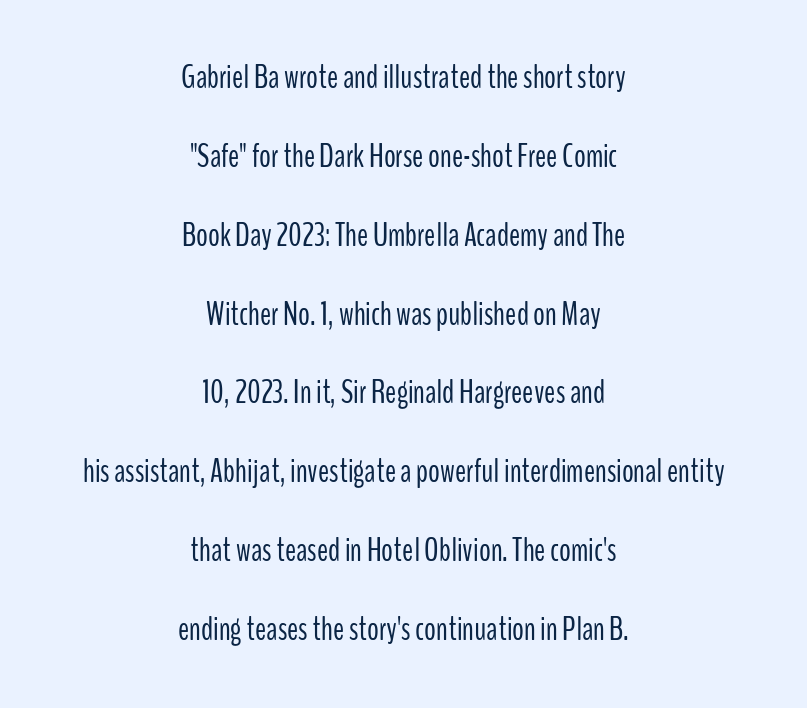
The image shows 33 px light, condensed sans-serif type, upright; set centered, loose line spacing (2.39x), normal letter spacing, not underlined; low stroke contrast and a medium x-height.
